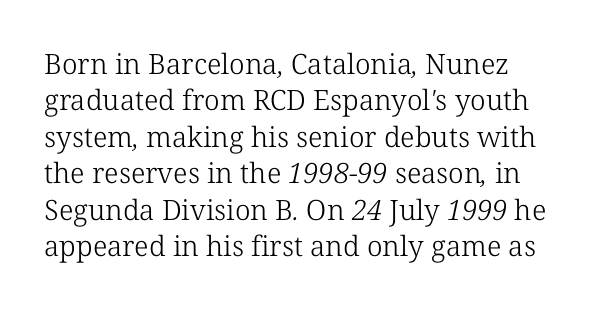
The image shows 28 px light serif type; set normal line spacing (1.3x), normal letter spacing, not underlined; low stroke contrast and a medium x-height.
